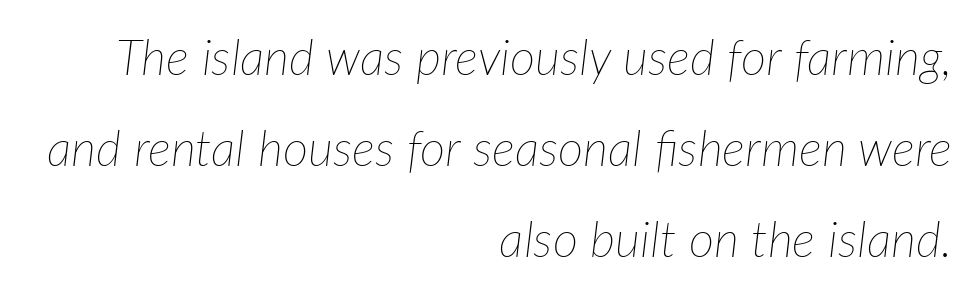
Each letter keeps its own natural width here, so spacing adapts to shape. If you drew a line through each stem, it would be angled. These glyphs show unthickened strokes, regular width or finer. Characters follow at the spacing the type designer built in.
